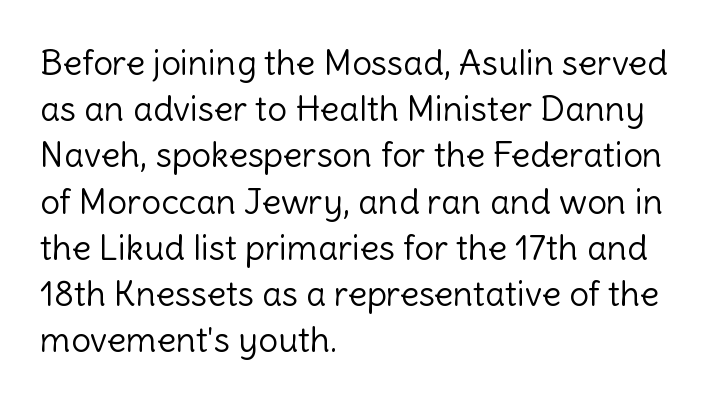
The image shows 35 px light sans-serif type, upright; set left-aligned, normal line spacing (1.32x), normal letter spacing, not underlined; a medium x-height.
